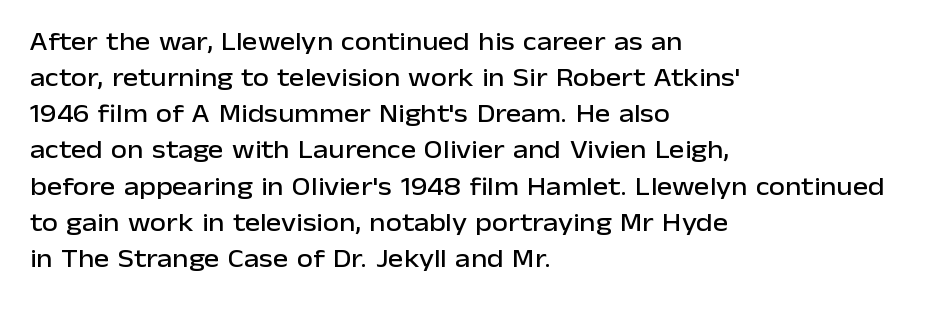
A typesetter would mark this as roman, not italic. Every row of glyphs begins at an identical x-position on the left. Descenders are the only things crossing below the line. Horizontal bands of white between lines are of average thickness.
